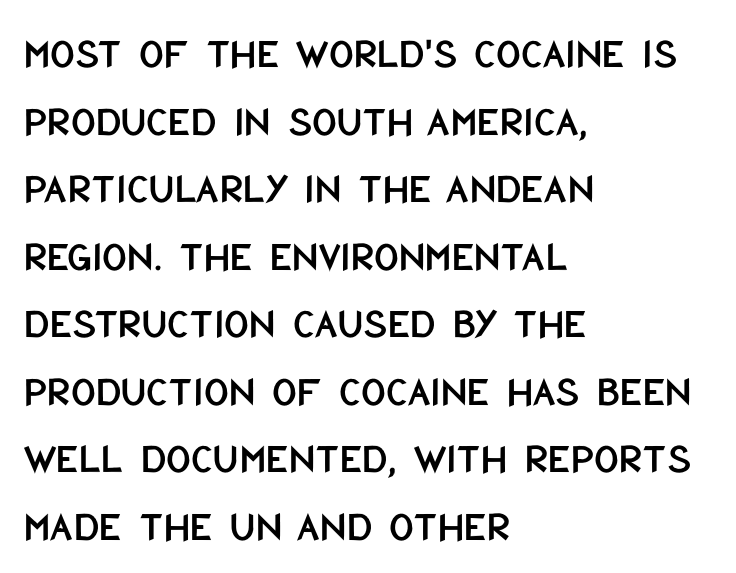
{"serif": "no", "italic": "no", "width": "condensed", "stroke_contrast": "low", "x_height": "large", "monospaced": "no", "underline": "no", "align": "left", "line_spacing": "normal", "line_spacing_ratio": 1.57, "letter_spacing": "normal", "letter_spacing_em": 0.0, "glyph_px": 43}
